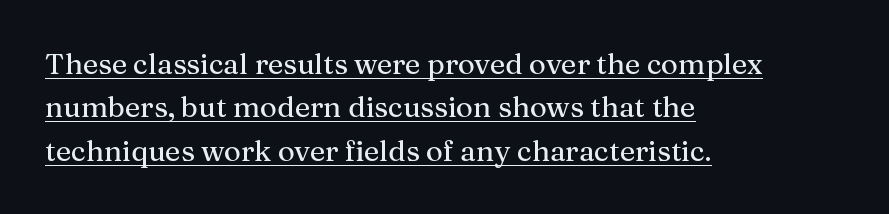
{"serif": "yes", "italic": "no", "width": "normal", "stroke_contrast": "medium", "x_height": "medium", "monospaced": "no", "underline": "yes", "align": "left", "line_spacing": "normal", "line_spacing_ratio": 1.5, "letter_spacing": "normal", "letter_spacing_em": 0.0, "glyph_px": 29}
